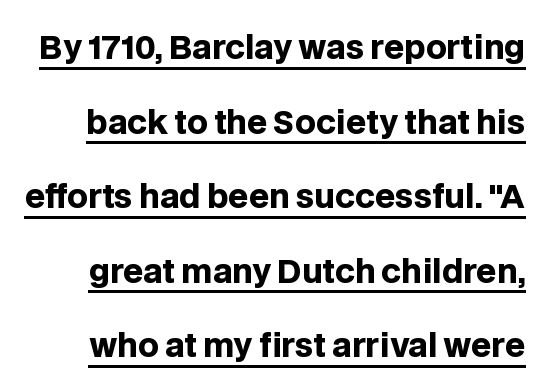
The image shows 32 px heavy sans-serif type, upright; set loose line spacing (2.33x), normal letter spacing, underlined; low stroke contrast and a large x-height.
